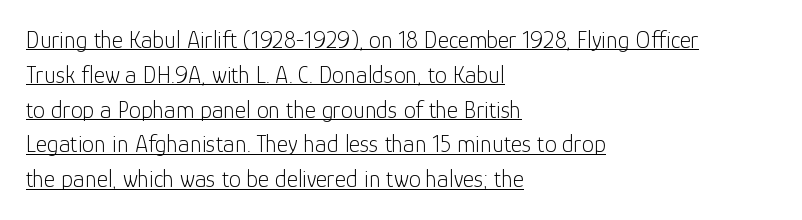
Q: Is the text bold? A: No.
Q: Is the text italic (slanted)? A: No, it is upright.
Q: Is the text underlined? A: Yes.
Q: How is the paragraph aligned? A: Left-aligned.
Q: Is the spacing between letters normal or unusually wide? A: Normal.
Q: Is the spacing between lines tight, normal or loose? A: Normal.
